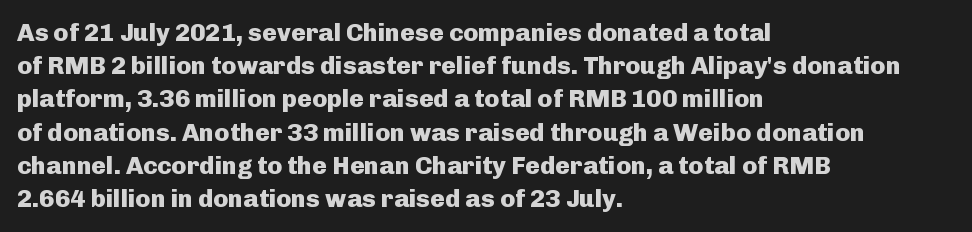
One-word summary of the alignment: left. Compared with an ordinary text face, these strokes are far heavier — a full bold. Interline gaps are of average width in this sample. Letter spacing: default. The baseline area is clear. The letters stand upright; this is a roman face.
